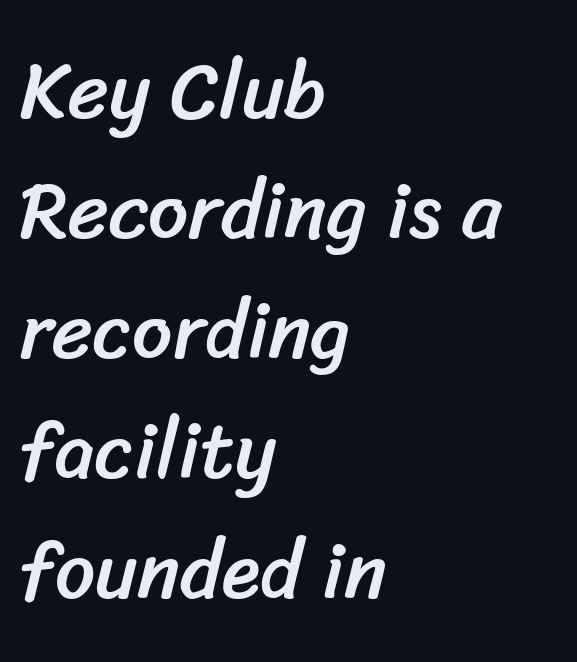
This sample has the flowing, uneven cadence of proportional lettering. Letter spacing: default. Type without underlining. Serif or sans? Sans — the stroke terminals are bare. Honestly, the row spacing looks completely unremarkable.
